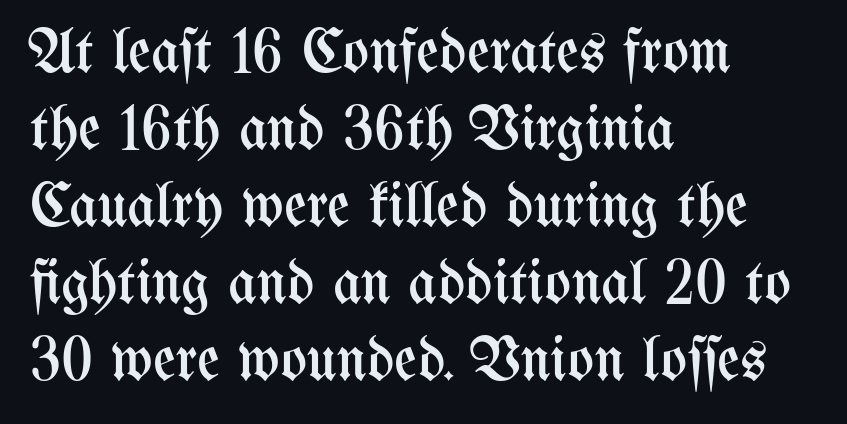
{"italic": "no", "bold": "no", "weight": "regular", "width": "condensed", "stroke_contrast": "medium", "x_height": "medium", "monospaced": "no", "underline": "no", "align": "left", "line_spacing_ratio": 1.24, "letter_spacing": "normal", "letter_spacing_em": 0.0, "glyph_px": 62}
